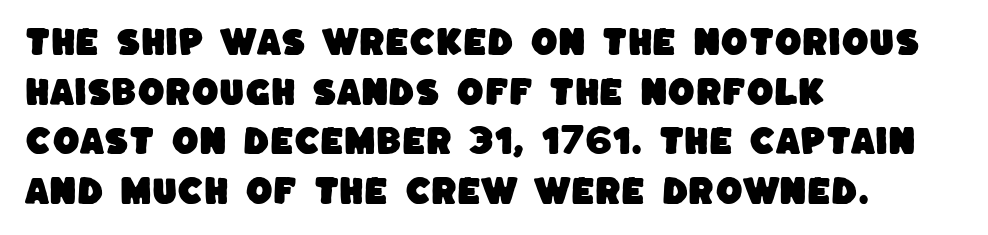
Horizontally, the lines are justified to the leading edge only. Each letter keeps its own natural width here, so spacing adapts to shape. The type family on display is of the sans-serif kind. A bare baseline throughout the passage. The letterforms sit shoulder to shoulder at normal distance.
